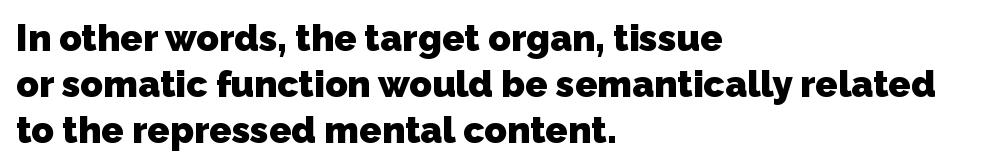
Q: Is the text bold? A: Yes.
Q: Is the typeface a serif or a sans-serif typeface? A: Sans-serif.
Q: Is the text underlined? A: No.
Q: How is the paragraph aligned? A: Left-aligned.
Q: Is the spacing between letters normal or unusually wide? A: Normal.
Q: Width (condensed, normal, or wide)? A: Normal.
Q: Stroke contrast? A: Low.
Q: x-height? A: Medium.
Q: Monospaced? A: No.
